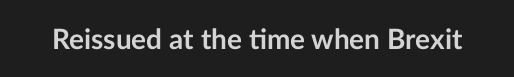
You can tell from the bare stems that sans-serif type was used. The face used here is proportionally spaced, like ordinary book or web type. You can tell it's not italic because the verticals are truly vertical. Between one letter and the next there's only the usual sliver of space. Plenty of ink on the page — the face is bold. A bare baseline throughout the passage.
